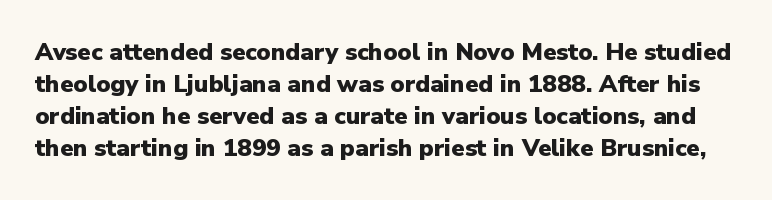
The space beneath each line is pristine and unruled. Does the lettering tilt? It doesn't — this is upright. The designer left line spacing at the default. Inter-character spacing is left at the font's built-in metrics. The characters look thick and weighty, a clear bold.
